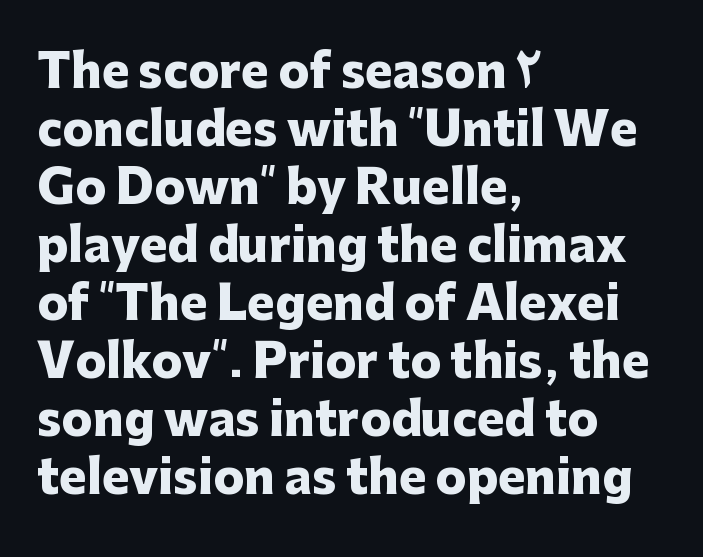
{"serif": "no", "italic": "no", "bold": "yes", "weight": "heavy", "width": "normal", "stroke_contrast": "low", "x_height": "medium", "monospaced": "no", "underline": "no", "align": "left", "line_spacing": "normal", "line_spacing_ratio": 1.26, "letter_spacing": "normal", "letter_spacing_em": 0.0, "glyph_px": 46}
